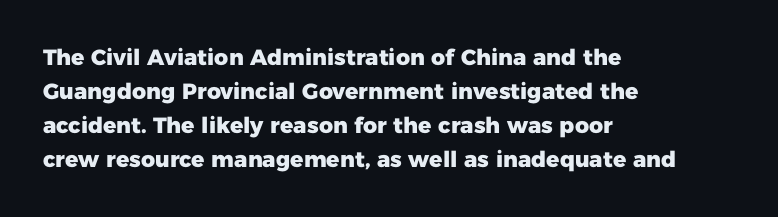
Q: Is the text bold? A: Yes.
Q: Is the text italic (slanted)? A: No, it is upright.
Q: Is the text underlined? A: No.
Q: How is the paragraph aligned? A: Left-aligned.
Q: Is the spacing between letters normal or unusually wide? A: Normal.
Q: Is the spacing between lines tight, normal or loose? A: Normal.
